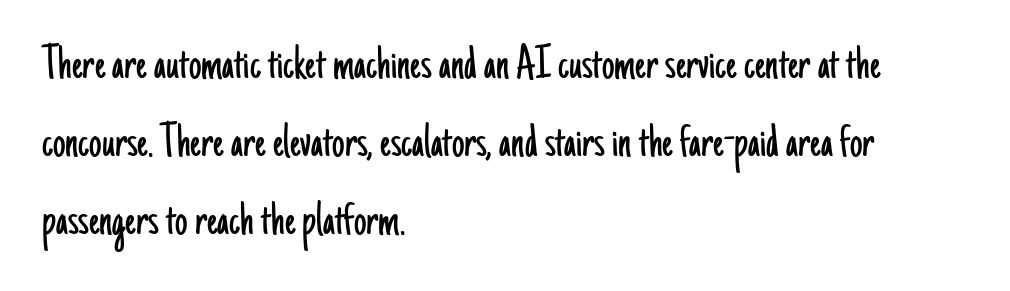
Each letter keeps its own natural width here, so spacing adapts to shape. Rendered with straight, roman letterforms. The vertical gap from one line to the next is medium. Stems and bowls with no extra thickness — not bold.
